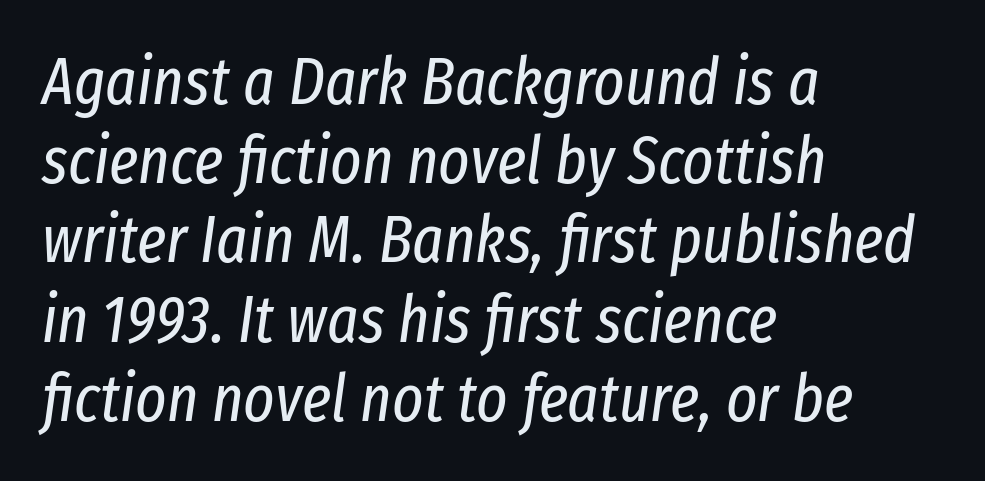
{"italic": "yes", "lean": "right", "slant_degrees": 8, "bold": "no", "weight": "regular", "width": "condensed", "stroke_contrast": "low", "x_height": "medium", "monospaced": "no", "underline": "no", "align": "left", "line_spacing_ratio": 1.2, "letter_spacing": "normal", "letter_spacing_em": 0.0, "glyph_px": 66}
